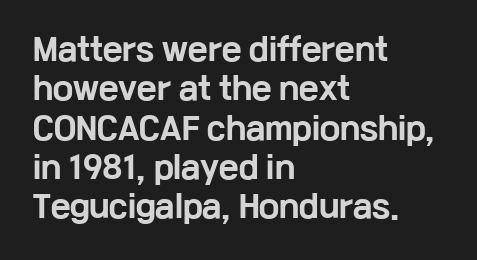
The image shows 30 px bold, wide sans-serif type, upright; set left-aligned, normal line spacing (1.31x), normal letter spacing, not underlined; low stroke contrast and a medium x-height.
